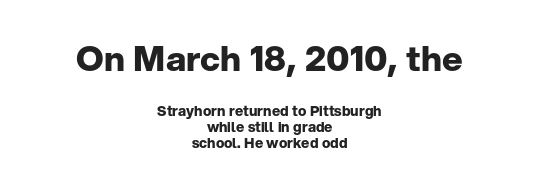
The image shows 35 px bold sans-serif type, upright; set centered, tight line spacing (1.14x), normal letter spacing, not underlined; the first (top) block is 2.5x larger; low stroke contrast and a medium x-height.
